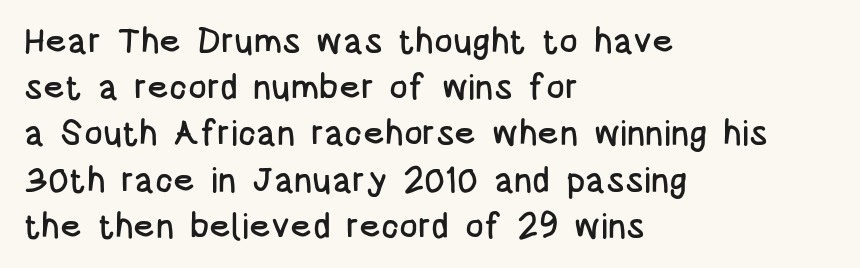
The image shows 35 px condensed sans-serif type, upright; set left-aligned, normal line spacing (1.32x), normal letter spacing, not underlined; low stroke contrast and a large x-height.
